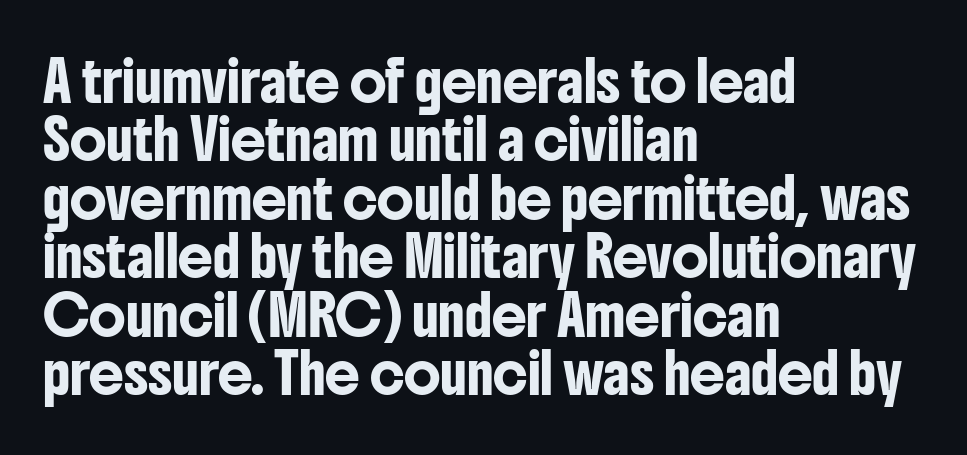
Q: Is the text italic (slanted)? A: No, it is upright.
Q: Is the typeface a serif or a sans-serif typeface? A: Sans-serif.
Q: Is the text underlined? A: No.
Q: How is the paragraph aligned? A: Left-aligned.
Q: Is the spacing between letters normal or unusually wide? A: Normal.
Q: Is the spacing between lines tight, normal or loose? A: Normal.
Q: Width (condensed, normal, or wide)? A: Condensed.
Q: Stroke contrast? A: Low.
Q: x-height? A: Medium.
Q: Monospaced? A: No.
